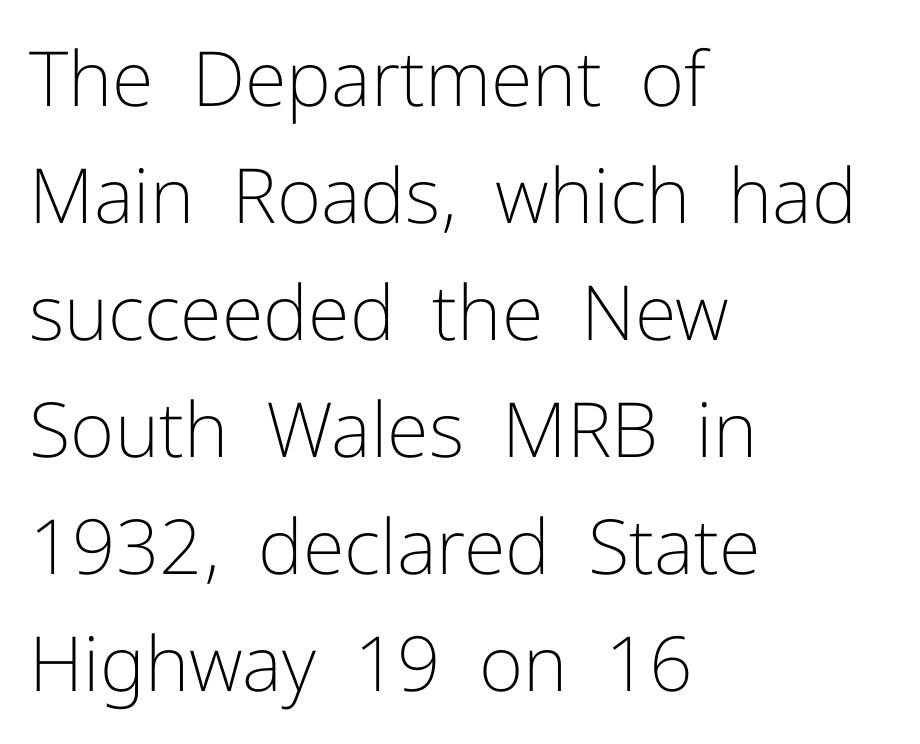
The image shows 76 px light sans-serif type, upright; set left-aligned, normal line spacing (1.54x), normal letter spacing, not underlined; low stroke contrast and a medium x-height.
